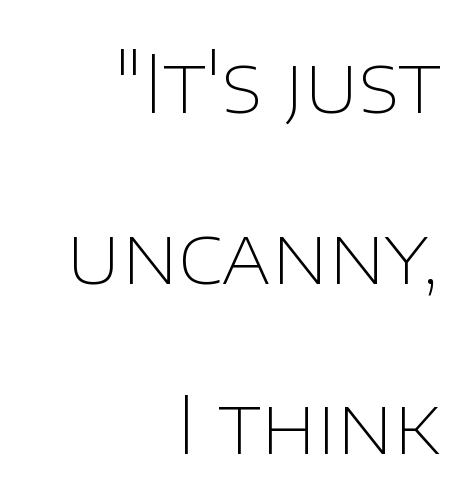
{"serif": "no", "italic": "no", "bold": "no", "weight": "thin", "width": "normal", "stroke_contrast": "low", "x_height": "large", "monospaced": "no", "underline": "no", "align": "right", "line_spacing": "loose", "line_spacing_ratio": 2.16, "letter_spacing": "normal", "letter_spacing_em": 0.0, "glyph_px": 79}
